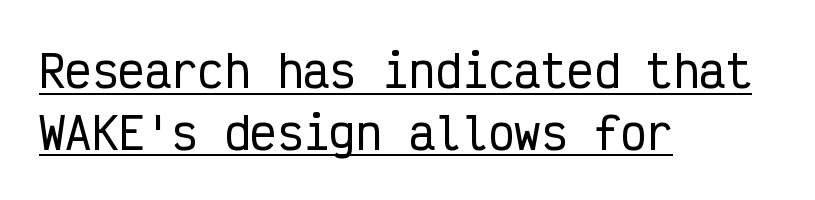
{"serif": "no", "italic": "no", "width": "condensed", "stroke_contrast": "low", "x_height": "medium", "monospaced": "yes", "underline": "yes", "align": "left", "line_spacing": "normal", "line_spacing_ratio": 1.4, "letter_spacing": "normal", "letter_spacing_em": 0.0, "glyph_px": 44}
